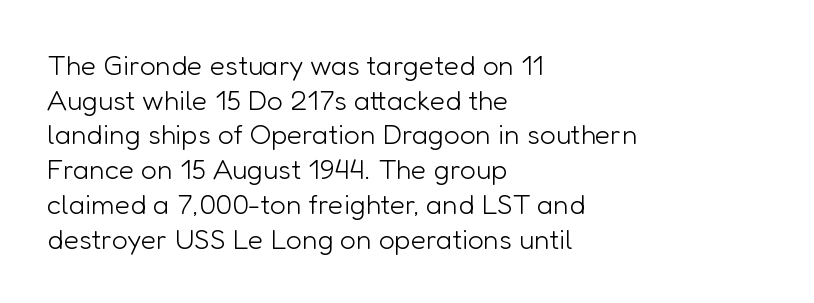
Q: Is the text bold? A: No.
Q: Is the text italic (slanted)? A: No, it is upright.
Q: Is the typeface a serif or a sans-serif typeface? A: Sans-serif.
Q: Is the text underlined? A: No.
Q: How is the paragraph aligned? A: Left-aligned.
Q: Is the spacing between letters normal or unusually wide? A: Normal.
Q: Width (condensed, normal, or wide)? A: Normal.
Q: Stroke contrast? A: Low.
Q: x-height? A: Medium.
Q: Monospaced? A: No.
